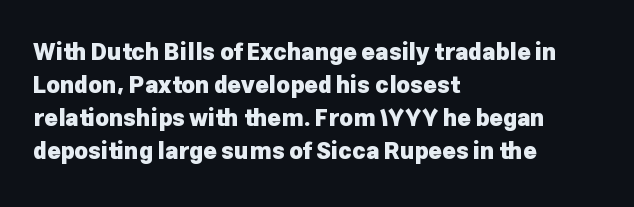
The image shows 23 px bold type, upright; set left-aligned, normal line spacing (1.44x), normal letter spacing, not underlined.
